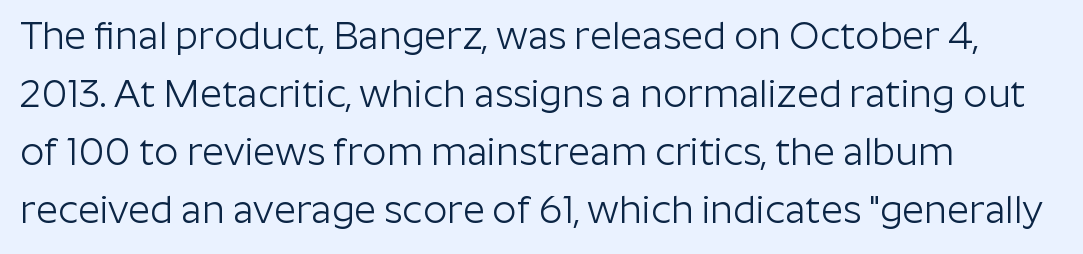
Q: Is the text bold? A: No.
Q: Is the text italic (slanted)? A: No, it is upright.
Q: Is the typeface a serif or a sans-serif typeface? A: Sans-serif.
Q: Is the text underlined? A: No.
Q: How is the paragraph aligned? A: Left-aligned.
Q: Is the spacing between letters normal or unusually wide? A: Normal.
Q: Is the spacing between lines tight, normal or loose? A: Normal.
Q: Width (condensed, normal, or wide)? A: Normal.
Q: Stroke contrast? A: Low.
Q: x-height? A: Medium.
Q: Monospaced? A: No.
